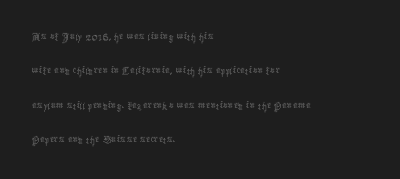
Spacing between characters is what you'd get straight out of the box. The passage shown is not underscored anywhere. The lines in this sample share a left origin and differ only in where they stop. The lines sit at an ordinary, default distance from one another. Is the type heavy? It reads as light-to-regular instead.
